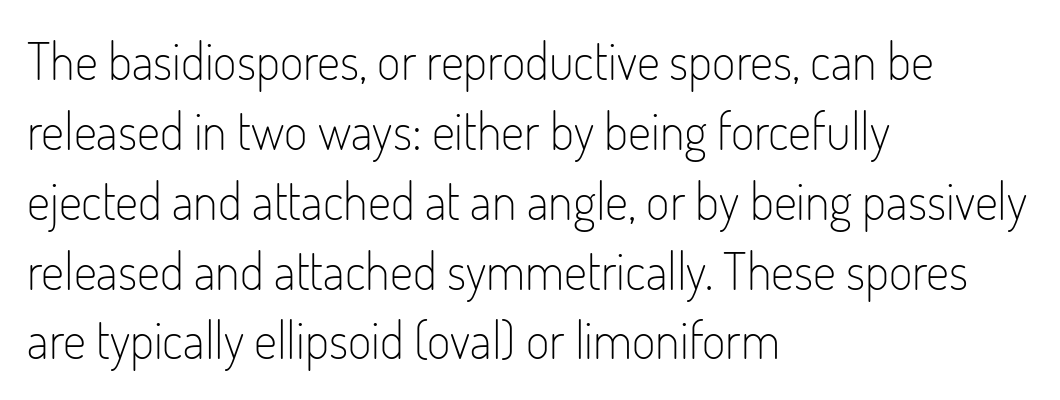
The image shows 51 px light, condensed sans-serif type, upright; set left-aligned, normal line spacing (1.37x), normal letter spacing, not underlined; low stroke contrast and a small x-height.
